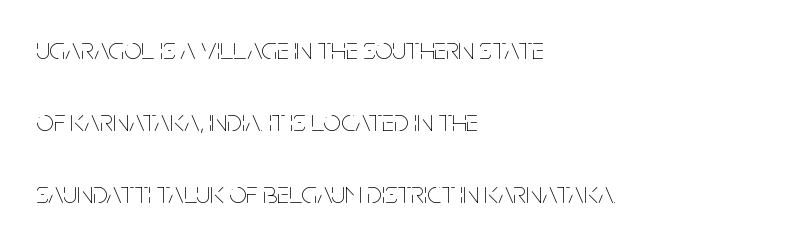
{"italic": "no", "bold": "no", "weight": "thin", "width": "condensed", "stroke_contrast": "low", "x_height": "large", "monospaced": "no", "underline": "no", "align": "left", "line_spacing": "loose", "line_spacing_ratio": 2.33, "letter_spacing": "normal", "letter_spacing_em": 0.0, "glyph_px": 31}
